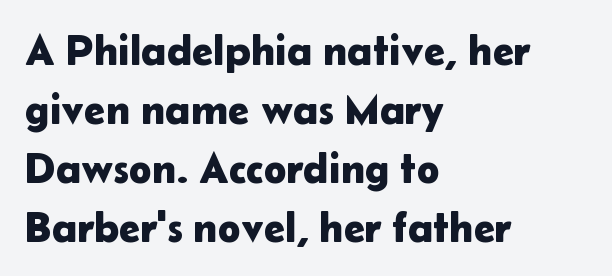
Q: Is the text italic (slanted)? A: No, it is upright.
Q: Is the typeface a serif or a sans-serif typeface? A: Sans-serif.
Q: Is the text underlined? A: No.
Q: How is the paragraph aligned? A: Left-aligned.
Q: Is the spacing between letters normal or unusually wide? A: Normal.
Q: Is the spacing between lines tight, normal or loose? A: Normal.
Q: Width (condensed, normal, or wide)? A: Normal.
Q: Stroke contrast? A: Low.
Q: x-height? A: Medium.
Q: Monospaced? A: No.
